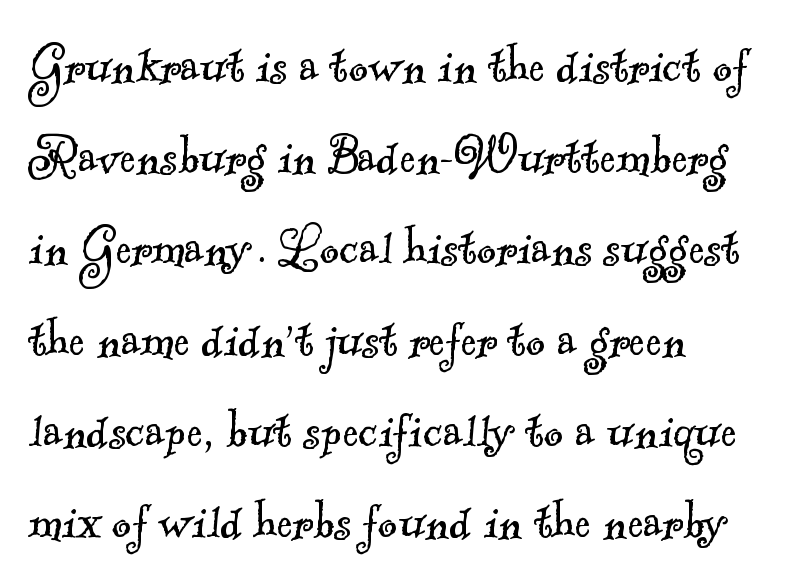
Q: Is the text bold? A: No.
Q: Is the typeface a serif or a sans-serif typeface? A: Serif.
Q: Is the text underlined? A: No.
Q: Is the spacing between letters normal or unusually wide? A: Normal.
Q: Is the spacing between lines tight, normal or loose? A: Normal.
Q: Width (condensed, normal, or wide)? A: Normal.
Q: x-height? A: Small.
Q: Monospaced? A: No.
